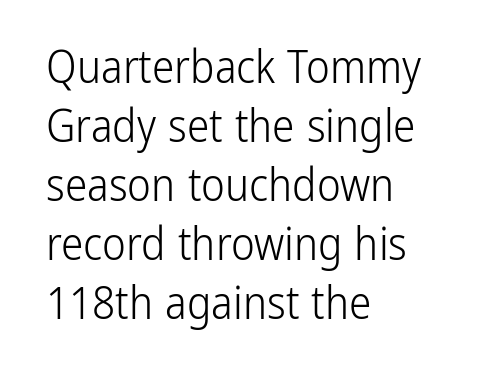
Q: Is the text bold? A: No.
Q: Is the text italic (slanted)? A: No, it is upright.
Q: Is the typeface a serif or a sans-serif typeface? A: Sans-serif.
Q: Is the text underlined? A: No.
Q: How is the paragraph aligned? A: Left-aligned.
Q: Is the spacing between letters normal or unusually wide? A: Normal.
Q: Is the spacing between lines tight, normal or loose? A: Normal.
Q: Width (condensed, normal, or wide)? A: Condensed.
Q: Stroke contrast? A: Low.
Q: x-height? A: Medium.
Q: Monospaced? A: No.
